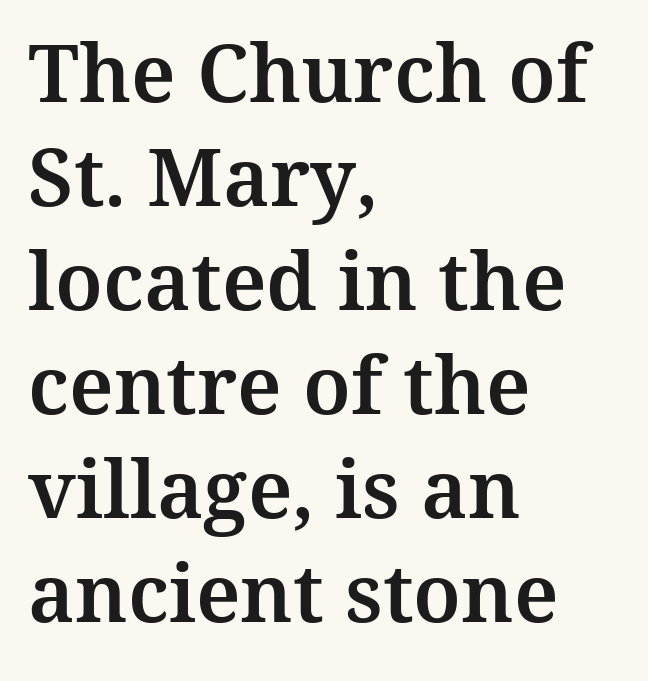
The string is rendered with underlining switched off. Proportional: the letters do not fall into vertical columns. To sum up the face: it has serifs. Designer's note — italics off, roman on. Left-aligned paragraph, ragged on the right.
